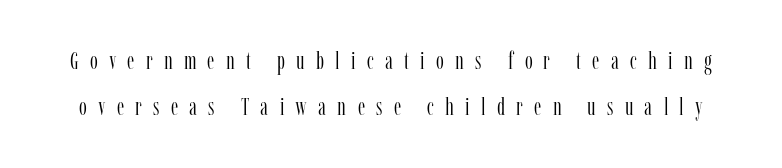
{"italic": "no", "bold": "no", "underline": "no", "line_spacing_ratio": 1.85, "letter_spacing": "wide", "letter_spacing_em": 0.45, "glyph_px": 25}
